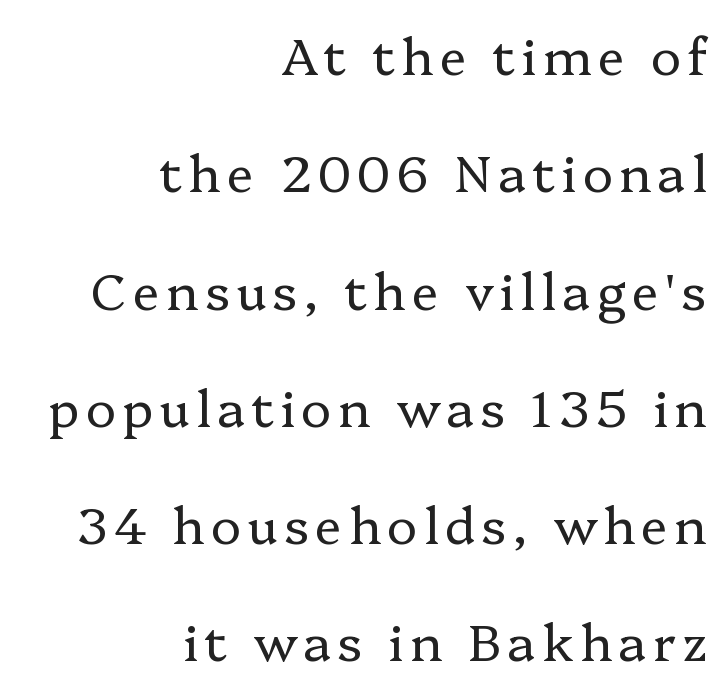
{"serif": "yes", "italic": "no", "bold": "no", "weight": "regular", "width": "normal", "stroke_contrast": "low", "x_height": "medium", "monospaced": "no", "underline": "no", "align": "right", "line_spacing": "loose", "line_spacing_ratio": 2.3, "glyph_px": 51}
